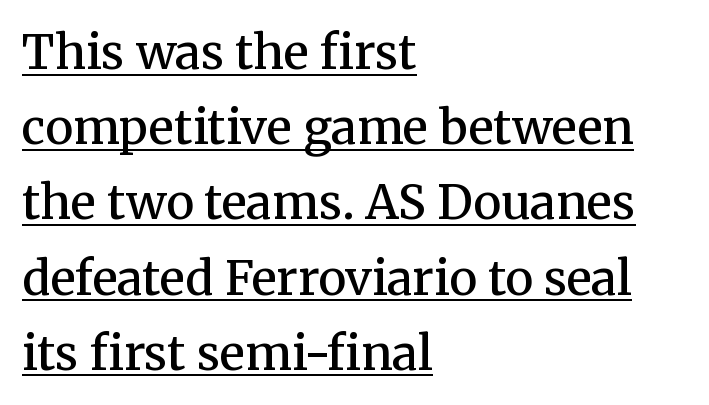
There is no visible air inserted between adjacent glyphs. If you measured baseline to baseline, you'd find a middling distance. Serif or sans? Serif — the stroke terminals have little feet. You can tell it's not italic because the verticals are truly vertical. The letters advance in unequal steps, a hallmark of proportional type. Compared with undecorated copy, this sample adds a rule below the words.
